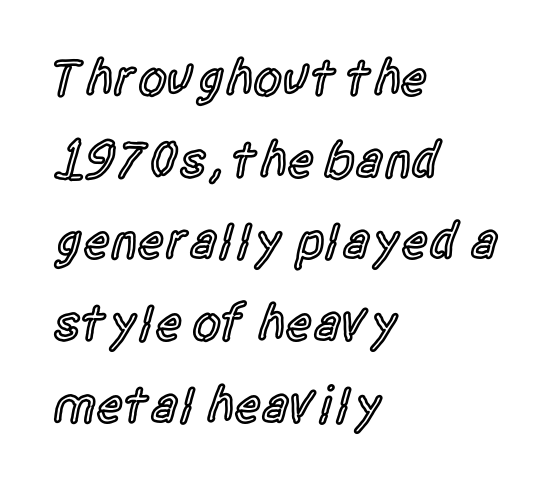
The image shows 52 px semibold, condensed sans-serif type; set left-aligned, normal line spacing (1.57x), normal letter spacing, not underlined; a large x-height.
